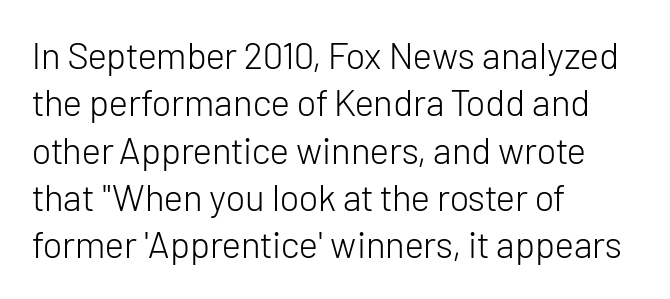
The image shows 37 px light sans-serif type, upright; set left-aligned, normal line spacing (1.28x), normal letter spacing, not underlined; low stroke contrast and a medium x-height.
